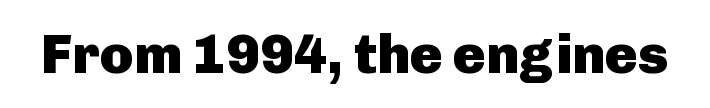
The image shows 55 px heavy sans-serif type, upright; set normal letter spacing, not underlined; low stroke contrast and a medium x-height.
